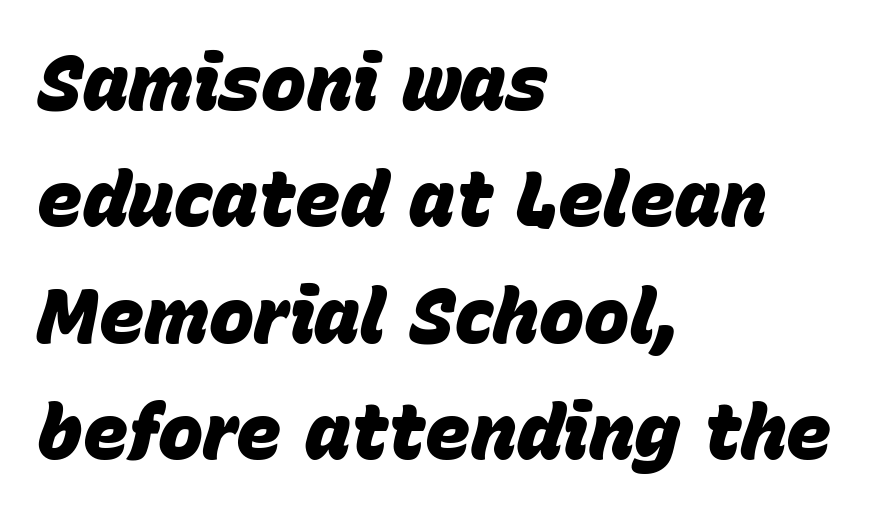
The image shows 76 px heavy type, italic (leaning right); set left-aligned, normal line spacing (1.53x), normal letter spacing, not underlined; low stroke contrast and a large x-height.
